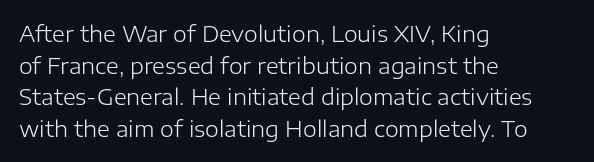
Q: Is the text bold? A: No.
Q: Is the text italic (slanted)? A: No, it is upright.
Q: Is the text underlined? A: No.
Q: How is the paragraph aligned? A: Left-aligned.
Q: Is the spacing between letters normal or unusually wide? A: Normal.
Q: Is the spacing between lines tight, normal or loose? A: Normal.
